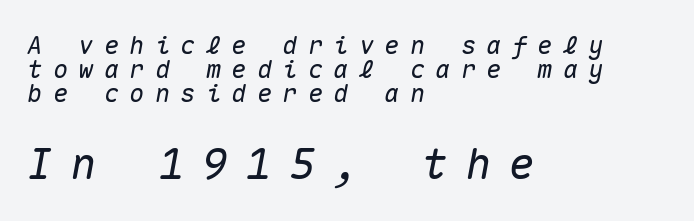
Q: Is the text italic (slanted)? A: Yes, it leans right by about 10 degrees.
Q: Is the text underlined? A: No.
Q: How is the paragraph aligned? A: Left-aligned.
Q: Is the spacing between letters normal or unusually wide? A: Unusually wide.
Q: Is the spacing between lines tight, normal or loose? A: Tight.
Q: Which block of text is set in a larger size, the first (top) or the second (bottom)? A: The second (bottom) one.
Q: Width (condensed, normal, or wide)? A: Normal.
Q: Stroke contrast? A: Medium.
Q: x-height? A: Medium.
Q: Monospaced? A: Yes.
